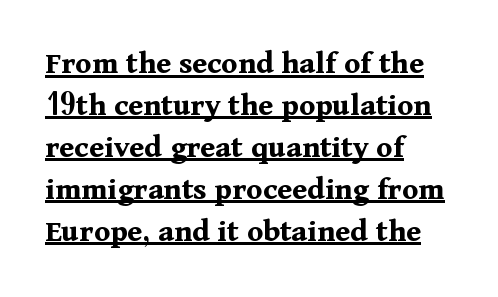
Do the characters align in a grid? No, the font is proportional. The words here are underlined. Leading matches the norm, producing a regular column. The letters carry serifs — small finishing strokes at the ends of their stems. Bold? Absolutely — the strokes are thick and heavy.
